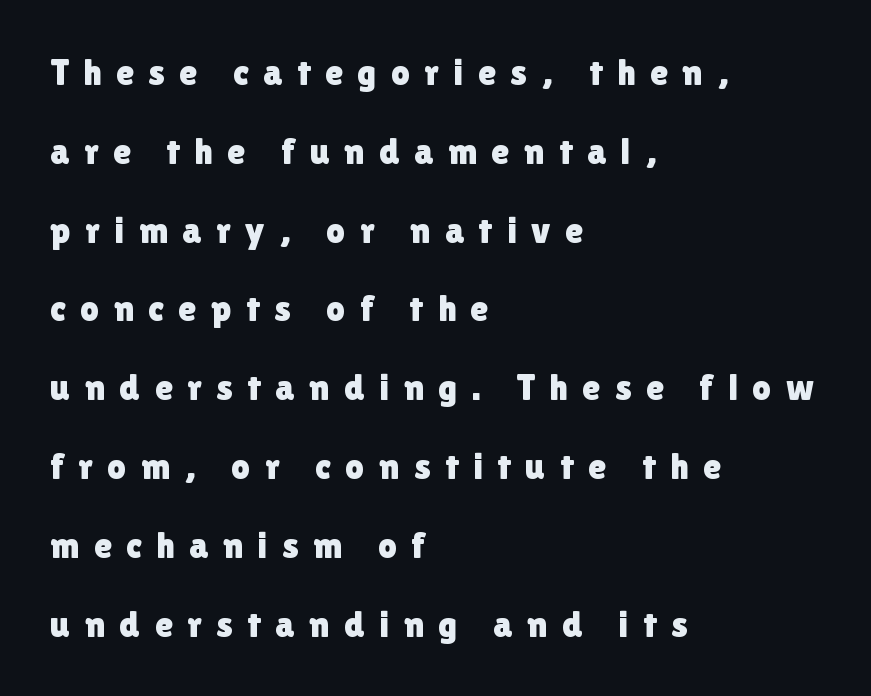
{"serif": "no", "italic": "no", "width": "normal", "x_height": "medium", "monospaced": "no", "underline": "no", "align": "left", "line_spacing": "loose", "line_spacing_ratio": 2.13, "letter_spacing": "wide", "letter_spacing_em": 0.39, "glyph_px": 37}
